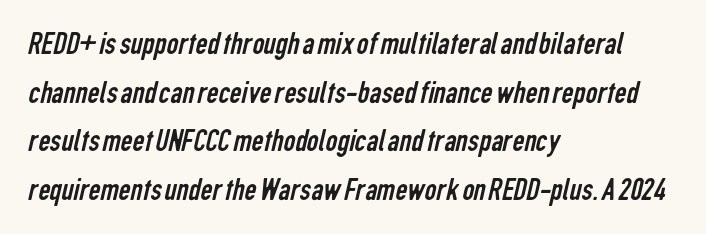
{"serif": "no", "bold": "no", "weight": "regular", "width": "condensed", "stroke_contrast": "low", "x_height": "medium", "monospaced": "no", "underline": "no", "align": "left", "line_spacing": "normal", "line_spacing_ratio": 1.47, "letter_spacing": "normal", "letter_spacing_em": 0.0, "glyph_px": 33}
